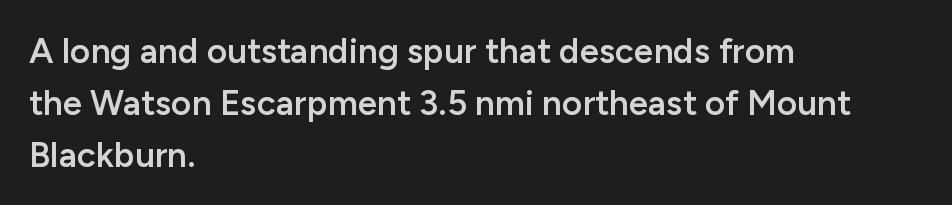
The image shows 35 px semibold sans-serif type, upright; set left-aligned, normal line spacing (1.48x), normal letter spacing, not underlined; low stroke contrast and a medium x-height.
